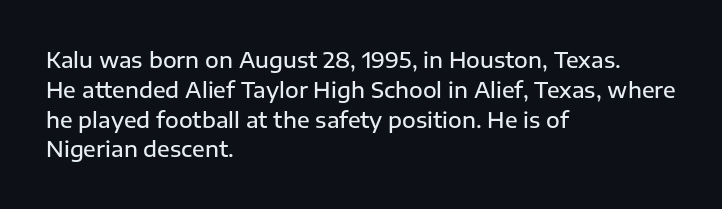
{"italic": "no", "bold": "semi", "underline": "no", "align": "left", "line_spacing": "normal", "line_spacing_ratio": 1.42, "letter_spacing": "normal", "letter_spacing_em": 0.0, "glyph_px": 21}
